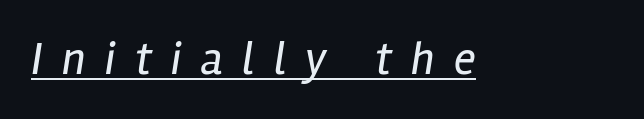
Q: Is the text bold? A: No.
Q: Is the text italic (slanted)? A: Yes, it leans right by about 12 degrees.
Q: Is the text underlined? A: Yes.
Q: Is the spacing between letters normal or unusually wide? A: Unusually wide.
Q: Width (condensed, normal, or wide)? A: Condensed.
Q: Stroke contrast? A: Low.
Q: x-height? A: Medium.
Q: Monospaced? A: No.
